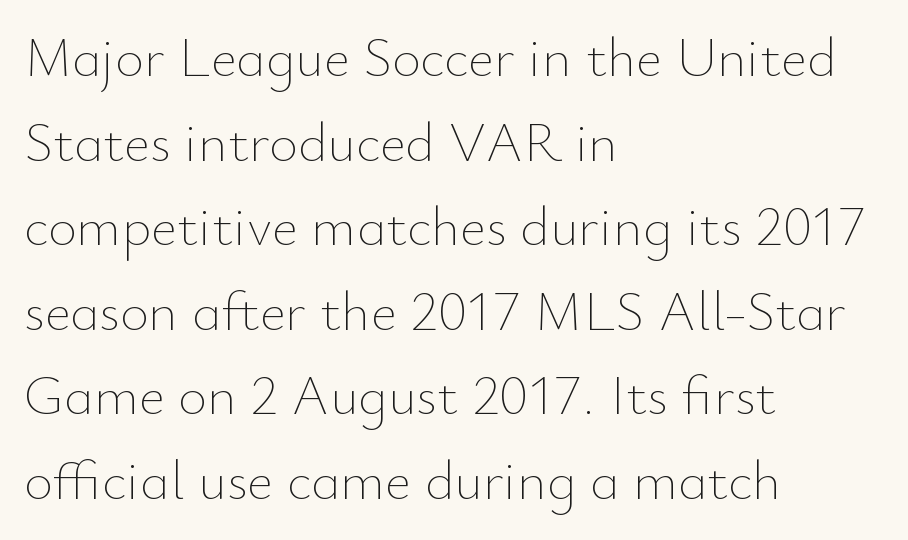
The image shows 56 px thin type, upright; set left-aligned, normal line spacing (1.51x), normal letter spacing, not underlined; low stroke contrast and a small x-height.
